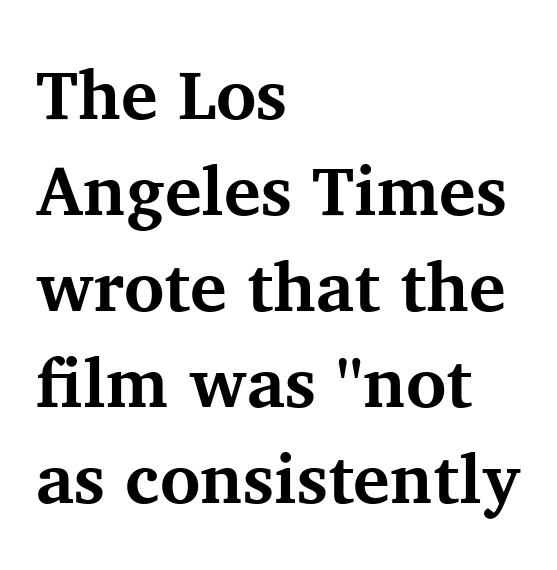
{"serif": "yes", "italic": "no", "bold": "yes", "weight": "bold", "width": "normal", "stroke_contrast": "medium", "x_height": "medium", "monospaced": "no", "underline": "no", "align": "left", "line_spacing": "normal", "line_spacing_ratio": 1.39, "letter_spacing": "normal", "letter_spacing_em": 0.0, "glyph_px": 69}
